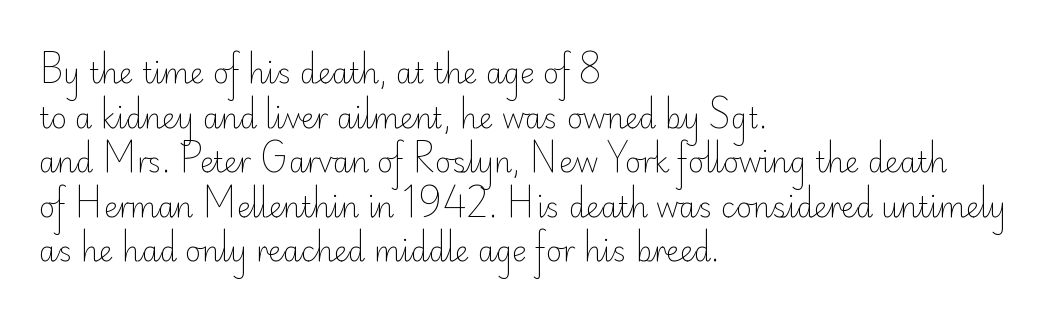
Check the space under the baseline: it is left empty. The cut favours lightness, reaching ordinary text weight at its darkest. The block of text has a typical density, with ordinary space between rows. Font category for this specimen: sans-serif. Each letter keeps its own natural width here, so spacing adapts to shape. This sample uses an upright cut, with every glyph sitting square on the baseline.
